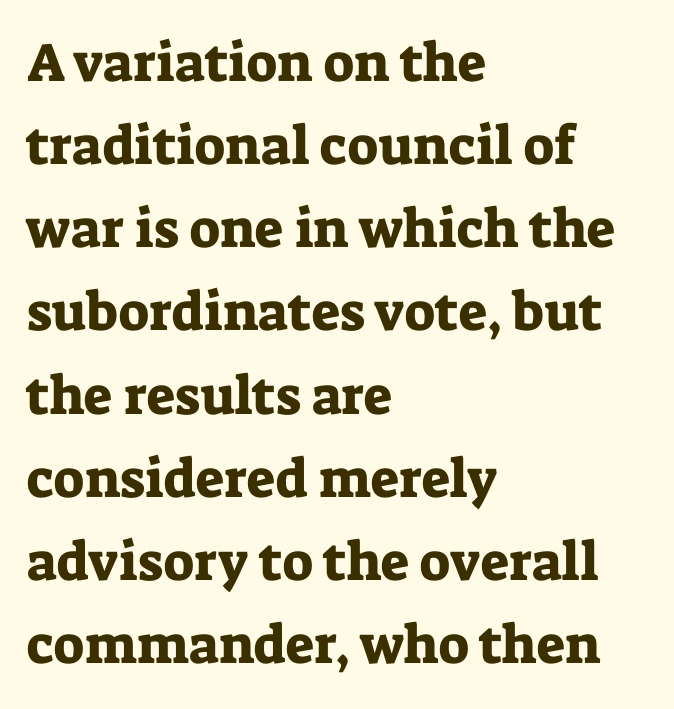
Posture: vertical. The space between consecutive lines is moderate. Each letter keeps its own natural width here, so spacing adapts to shape. The ragged edge is on the right, which tells us the setting is flush left. A clean baseline with only descenders dipping below it. The horizontal fit of the characters is conventional and even.
